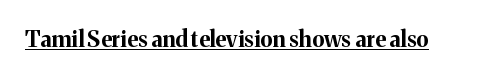
The image shows 22 px bold type, upright; set normal letter spacing, underlined.
